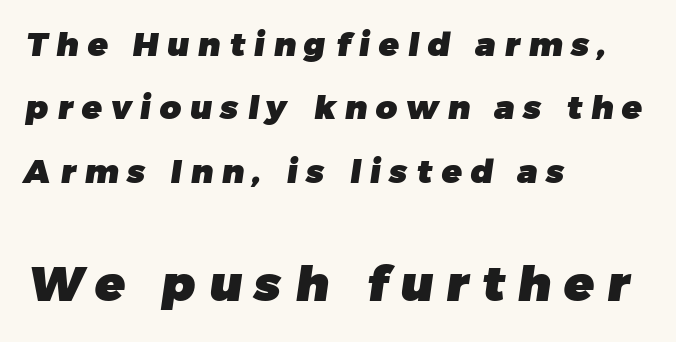
The image shows 49 px heavy sans-serif type; set left-aligned, loose line spacing (1.92x), unusually wide letter spacing (+0.27 em), not underlined; the second (bottom) block is 1.48x larger; low stroke contrast and a medium x-height.
